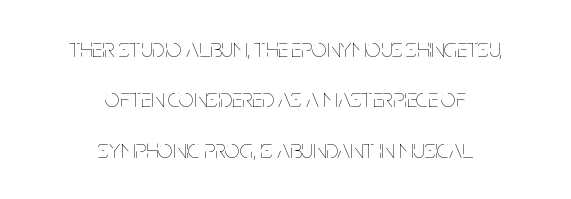
{"italic": "no", "bold": "no", "underline": "no", "align": "center", "line_spacing": "loose", "line_spacing_ratio": 1.94, "letter_spacing": "normal", "letter_spacing_em": 0.0, "glyph_px": 26}
